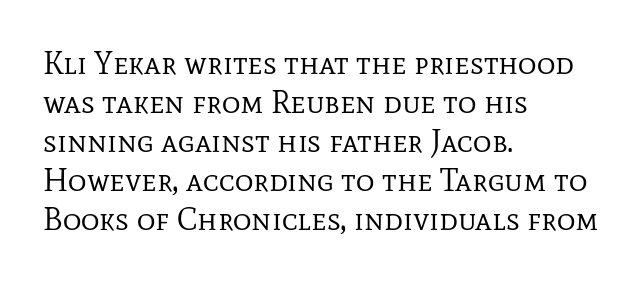
The image shows 32 px regular-weight serif type, upright; set left-aligned, line spacing 1.22x, normal letter spacing, not underlined; low stroke contrast and a medium x-height.
